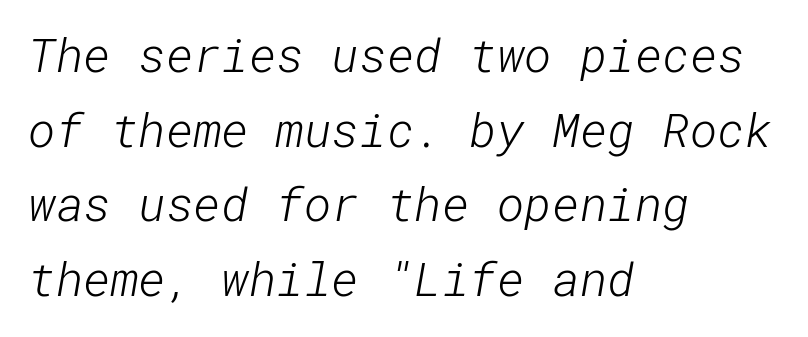
The image shows 47 px light sans-serif type; set left-aligned, normal line spacing (1.59x), normal letter spacing, not underlined; low stroke contrast and a medium x-height.
